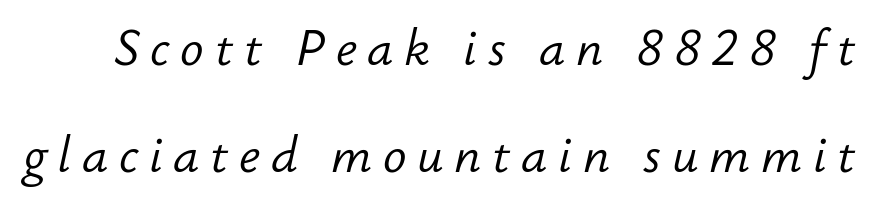
Q: Is the text bold? A: No.
Q: Is the text italic (slanted)? A: Yes, it leans right by about 12 degrees.
Q: Is the text underlined? A: No.
Q: Is the spacing between letters normal or unusually wide? A: Unusually wide.
Q: Is the spacing between lines tight, normal or loose? A: Loose.
Q: Width (condensed, normal, or wide)? A: Normal.
Q: Stroke contrast? A: Low.
Q: x-height? A: Small.
Q: Monospaced? A: No.
